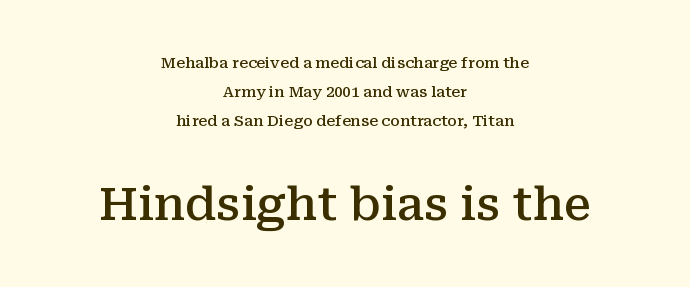
Q: Is the text bold? A: Semi-bold.
Q: Is the text italic (slanted)? A: No, it is upright.
Q: Is the typeface a serif or a sans-serif typeface? A: Serif.
Q: Is the text underlined? A: No.
Q: How is the paragraph aligned? A: Centered.
Q: Is the spacing between letters normal or unusually wide? A: Normal.
Q: Is the spacing between lines tight, normal or loose? A: Loose.
Q: Which block of text is set in a larger size, the first (top) or the second (bottom)? A: The second (bottom) one.
Q: Width (condensed, normal, or wide)? A: Normal.
Q: Stroke contrast? A: Medium.
Q: x-height? A: Medium.
Q: Monospaced? A: No.
